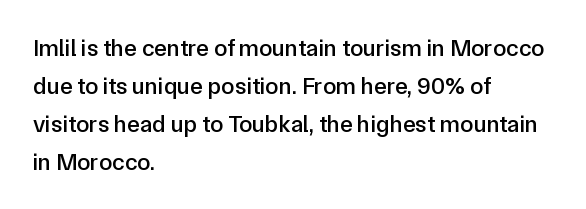
{"italic": "no", "underline": "no", "align": "left", "line_spacing": "normal", "line_spacing_ratio": 1.58, "letter_spacing": "normal", "letter_spacing_em": 0.0, "glyph_px": 24}
